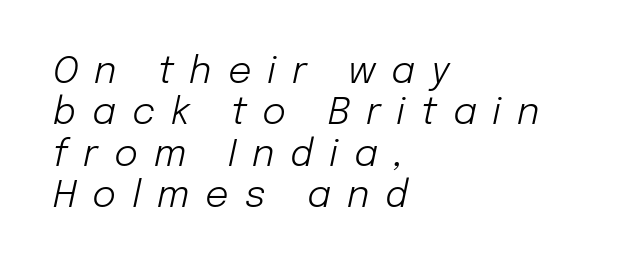
Q: Is the text bold? A: No.
Q: Is the text italic (slanted)? A: Yes, it leans right by about 12 degrees.
Q: Is the text underlined? A: No.
Q: How is the paragraph aligned? A: Left-aligned.
Q: Is the spacing between letters normal or unusually wide? A: Unusually wide.
Q: Is the spacing between lines tight, normal or loose? A: Tight.
Q: Width (condensed, normal, or wide)? A: Normal.
Q: Stroke contrast? A: Low.
Q: x-height? A: Medium.
Q: Monospaced? A: No.
